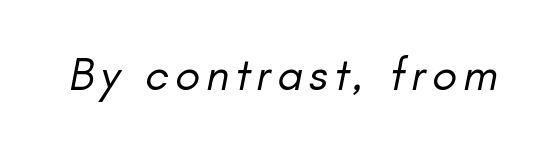
The image shows 46 px regular-weight type, italic (leaning right); set not underlined; low stroke contrast and a small x-height.
